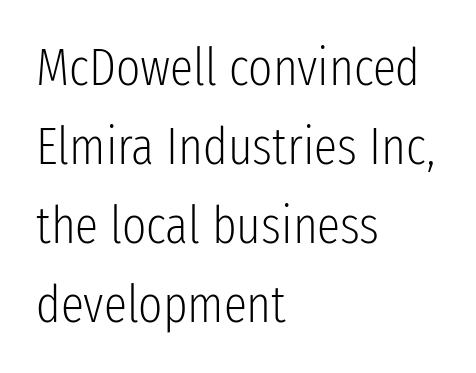
The image shows 52 px light, condensed sans-serif type, upright; set left-aligned, normal line spacing (1.52x), normal letter spacing, not underlined; low stroke contrast and a medium x-height.
